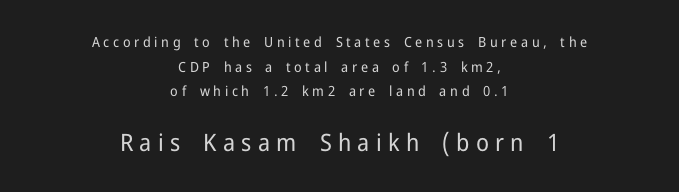
Weight class: somewhere from thin through regular. You could only call the tracking loose — the letters float apart. The block sitting lower on the canvas is the one with enlarged characters. Which margin do the lines hug? Neither — every line sits in the middle. Anything drawn beneath the words? Only blank space. It's the straight-up-and-down kind of type.
